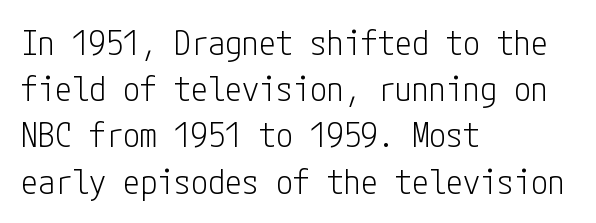
Font category for this specimen: sans-serif. Rule under the text: the space is simply empty. Every character sits straight up, as roman type does. The strokes carry an ordinary text weight at most. The compositor pushed each line to the left boundary. The rendering keeps characters at their native spacing.
